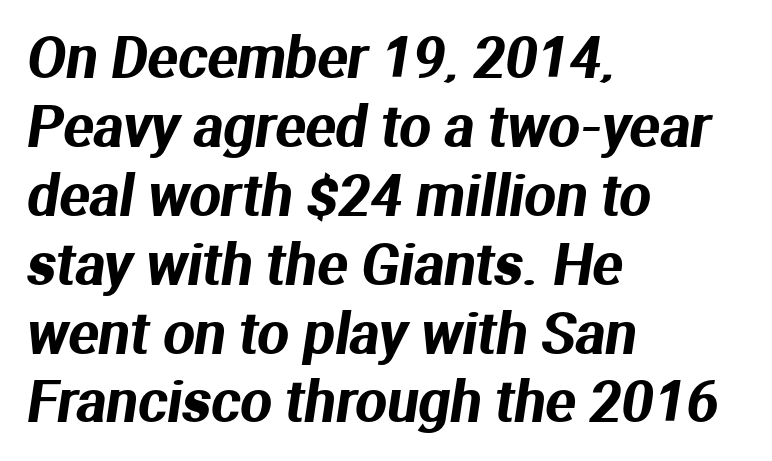
Visually the block forms a straight wall on the left and a jagged coastline on the right. The letters advance in unequal steps, a hallmark of proportional type. Beneath every word, the page is bare. Default kerning and tracking; the words read as compact shapes. Look at the bottom of the vertical strokes: they stop flat, with no serifs.
